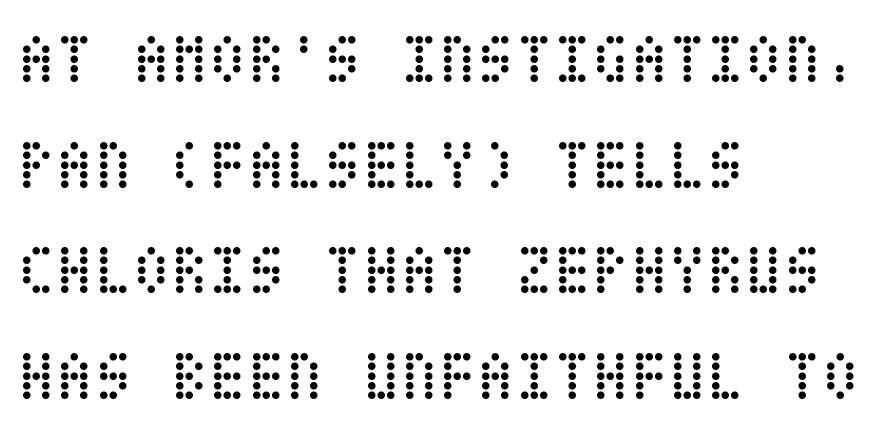
{"italic": "no", "bold": "no", "weight": "regular", "width": "condensed", "stroke_contrast": "low", "x_height": "large", "underline": "no", "align": "left", "line_spacing": "normal", "line_spacing_ratio": 1.51, "letter_spacing": "normal", "letter_spacing_em": 0.0, "glyph_px": 70}
